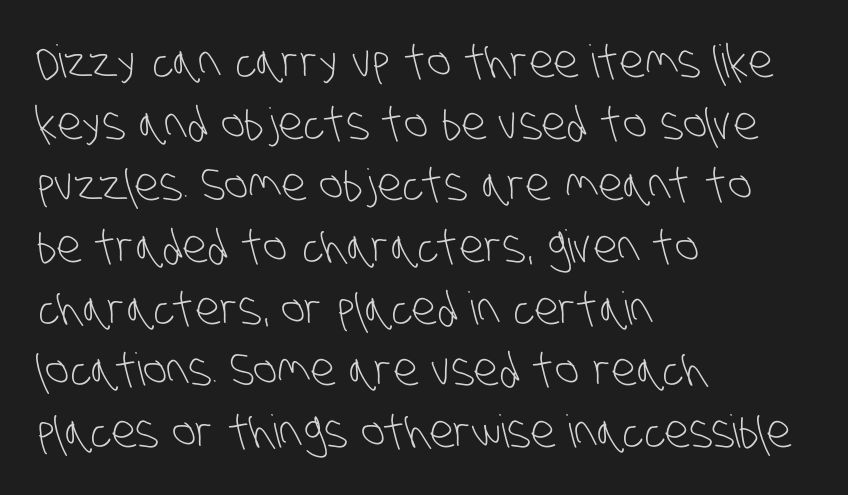
{"serif": "no", "bold": "no", "weight": "light", "width": "condensed", "stroke_contrast": "low", "x_height": "large", "monospaced": "no", "underline": "no", "align": "left", "line_spacing": "normal", "line_spacing_ratio": 1.37, "letter_spacing": "normal", "letter_spacing_em": 0.0, "glyph_px": 45}
